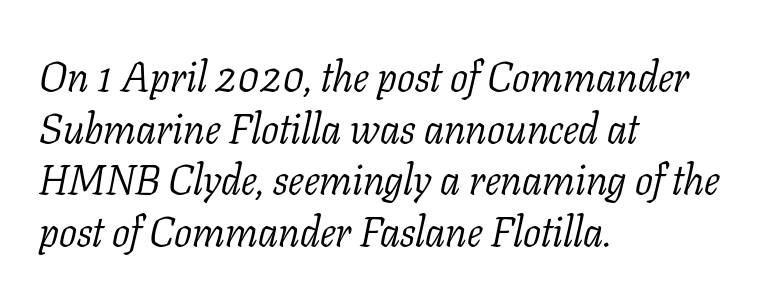
The specimen reads as italic at a glance. A student would call this left alignment; a typographer would say flush left, rag right. The type is set solid horizontally, with unmodified tracking. Stems here are at most as thick as an everyday book face.
